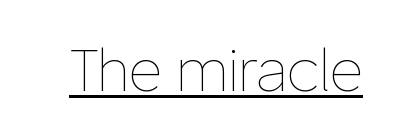
{"italic": "no", "bold": "no", "weight": "thin", "width": "normal", "stroke_contrast": "low", "x_height": "medium", "monospaced": "no", "underline": "yes", "letter_spacing": "normal", "letter_spacing_em": 0.0, "glyph_px": 58}
